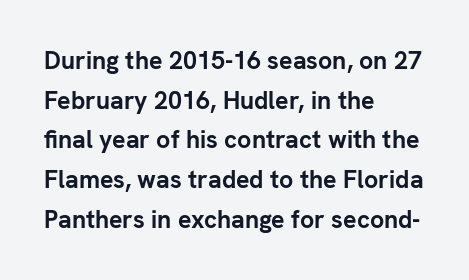
The words here are not underlined. Glyph-to-glyph distance matches everyday printed text. The rows are spaced the way most documents space them. The lettering holds an erect, upright posture throughout. Heavy-handed strokes throughout: this text is bold. Which margin do the lines hug? The left one — the right edge is uneven.
